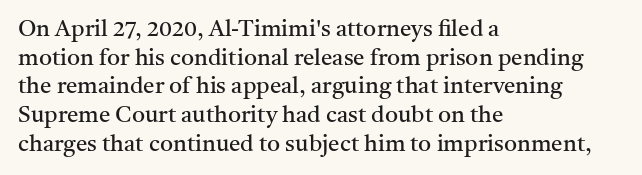
The image shows 23 px text type, upright; set left-aligned, normal line spacing (1.25x), normal letter spacing, not underlined.
